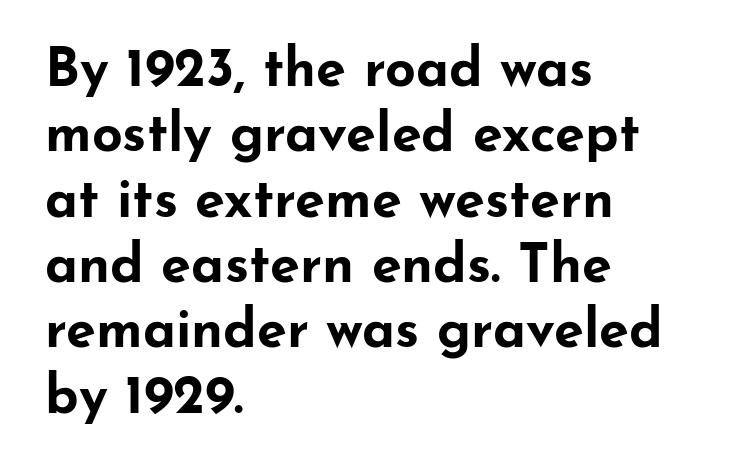
Q: Is the text bold? A: Yes.
Q: Is the text italic (slanted)? A: No, it is upright.
Q: Is the typeface a serif or a sans-serif typeface? A: Sans-serif.
Q: Is the text underlined? A: No.
Q: How is the paragraph aligned? A: Left-aligned.
Q: Is the spacing between letters normal or unusually wide? A: Normal.
Q: Width (condensed, normal, or wide)? A: Wide.
Q: Stroke contrast? A: Low.
Q: x-height? A: Small.
Q: Monospaced? A: No.
